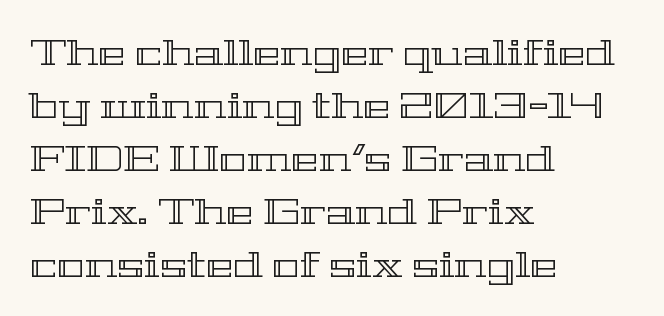
Q: Is the text italic (slanted)? A: No, it is upright.
Q: Is the text underlined? A: No.
Q: How is the paragraph aligned? A: Left-aligned.
Q: Is the spacing between letters normal or unusually wide? A: Normal.
Q: Is the spacing between lines tight, normal or loose? A: Normal.
Q: Width (condensed, normal, or wide)? A: Wide.
Q: x-height? A: Medium.
Q: Monospaced? A: No.
